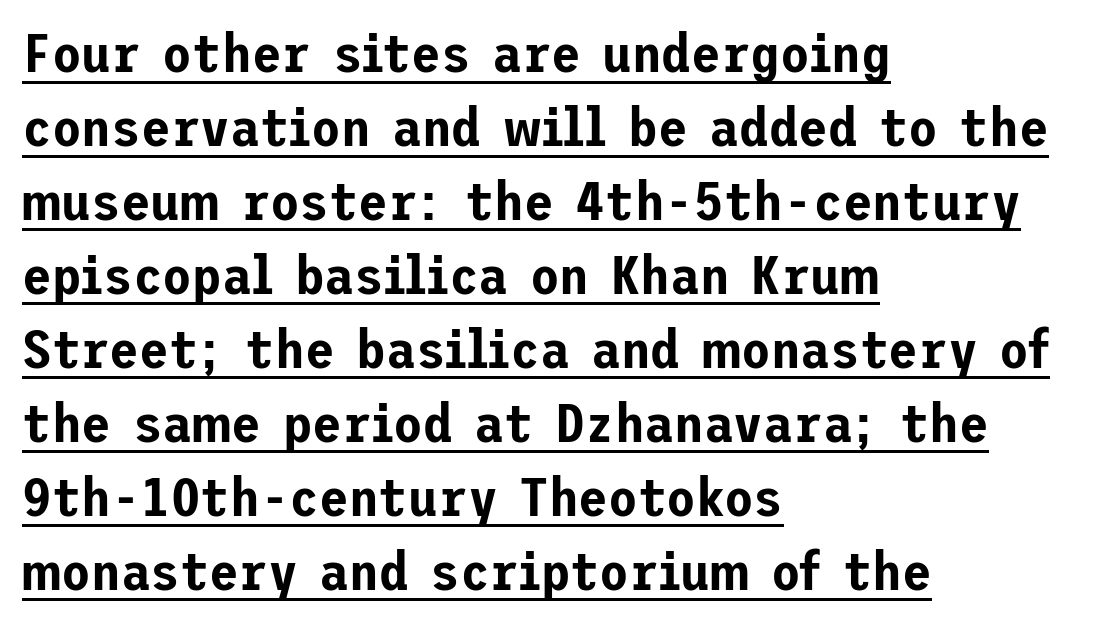
{"serif": "no", "italic": "no", "width": "normal", "stroke_contrast": "low", "x_height": "medium", "underline": "yes", "align": "left", "line_spacing": "normal", "line_spacing_ratio": 1.37, "letter_spacing": "normal", "letter_spacing_em": 0.0, "glyph_px": 54}
